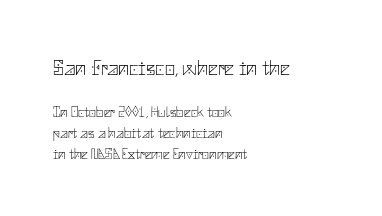
Q: Is the text bold? A: No.
Q: Is the text italic (slanted)? A: No, it is upright.
Q: Is the text underlined? A: No.
Q: How is the paragraph aligned? A: Left-aligned.
Q: Is the spacing between letters normal or unusually wide? A: Normal.
Q: Is the spacing between lines tight, normal or loose? A: Normal.
Q: Which block of text is set in a larger size, the first (top) or the second (bottom)? A: The first (top) one.
